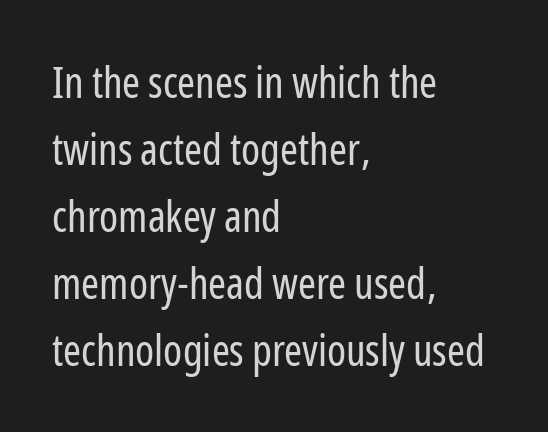
Descenders are the only things crossing below the line. Does the leading feel generous? No, just average. The letters stand straight up with perfectly vertical stems. You could not count columns in this text — the font is proportionally spaced. The line texture is even and compact thanks to regular tracking. To sum up the face: it is a sans, with no serifs.
